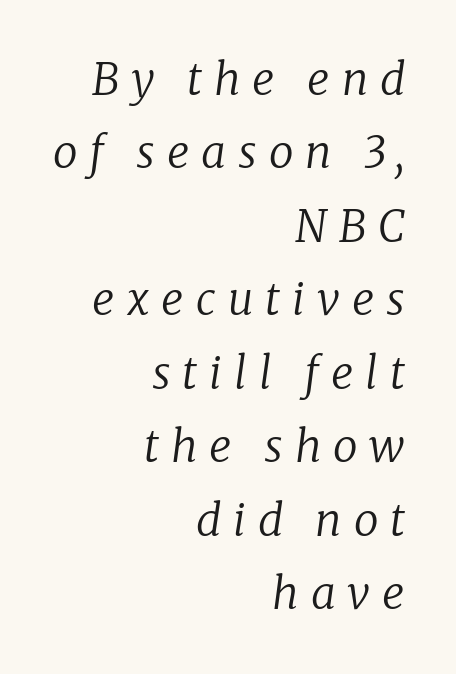
{"serif": "yes", "italic": "yes", "lean": "right", "slant_degrees": 8, "bold": "no", "weight": "regular", "width": "normal", "stroke_contrast": "low", "x_height": "medium", "monospaced": "no", "underline": "no", "align": "right", "line_spacing": "normal", "line_spacing_ratio": 1.67, "letter_spacing": "wide", "letter_spacing_em": 0.27, "glyph_px": 44}
